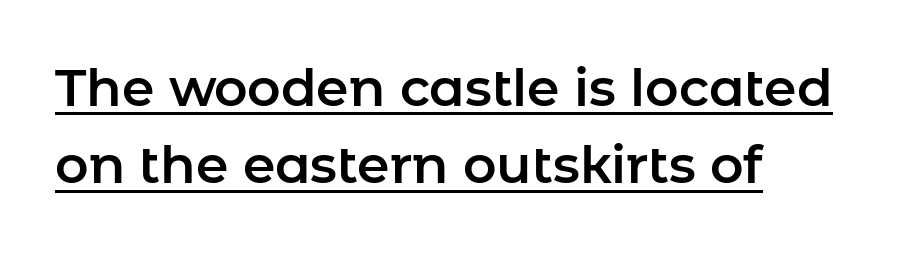
{"serif": "no", "italic": "no", "width": "normal", "stroke_contrast": "low", "x_height": "medium", "monospaced": "no", "underline": "yes", "align": "left", "line_spacing": "normal", "line_spacing_ratio": 1.49, "letter_spacing": "normal", "letter_spacing_em": 0.0, "glyph_px": 52}
